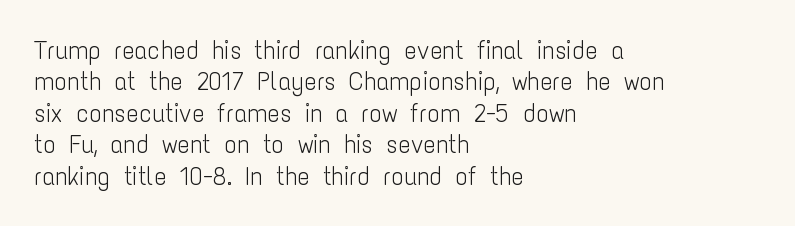
What stands out about the letter spacing? Nothing — it is the standard amount. The rendering anchors every line to the left-hand side. A light-to-regular cut is what we see here. Ordinary non-slanted type is in use.
